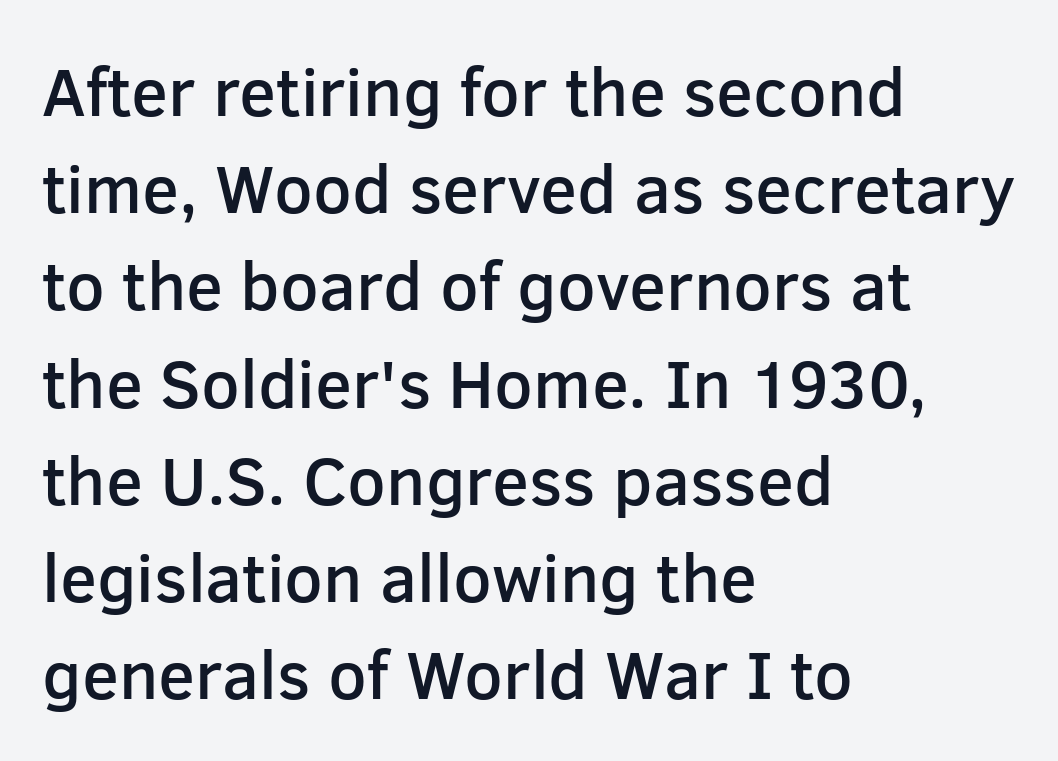
Q: Is the text bold? A: Semi-bold.
Q: Is the text italic (slanted)? A: No, it is upright.
Q: Is the typeface a serif or a sans-serif typeface? A: Sans-serif.
Q: Is the text underlined? A: No.
Q: How is the paragraph aligned? A: Left-aligned.
Q: Is the spacing between letters normal or unusually wide? A: Normal.
Q: Is the spacing between lines tight, normal or loose? A: Normal.
Q: Width (condensed, normal, or wide)? A: Normal.
Q: Stroke contrast? A: Low.
Q: x-height? A: Medium.
Q: Monospaced? A: No.
